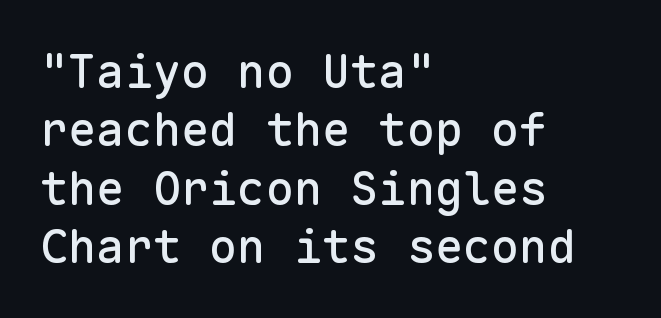
The image shows 47 px sans-serif type, upright, monospaced; set left-aligned, line spacing 1.24x, normal letter spacing, not underlined; low stroke contrast and a medium x-height.
